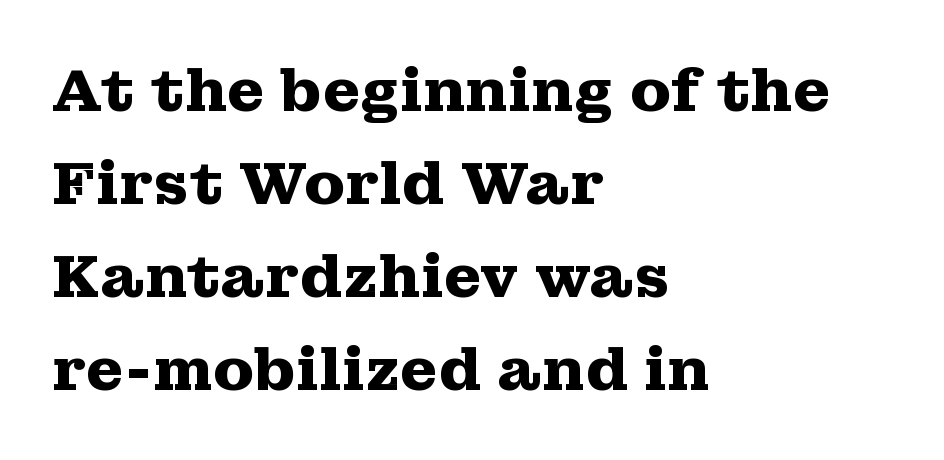
The typeface chosen for these lines features serifs. Underlining? Definitely not there. These lines are rendered in a variable-pitch font. The paragraph shown leans on its left margin. Quick note: not italic, upright. The passage shown stacks its lines at a standard gap.
